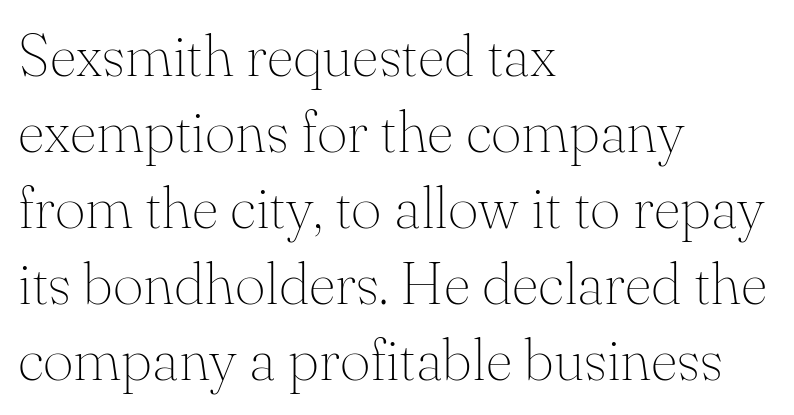
The image shows 59 px thin serif type, upright; set left-aligned, normal line spacing (1.29x), normal letter spacing, not underlined; medium stroke contrast and a small x-height.
